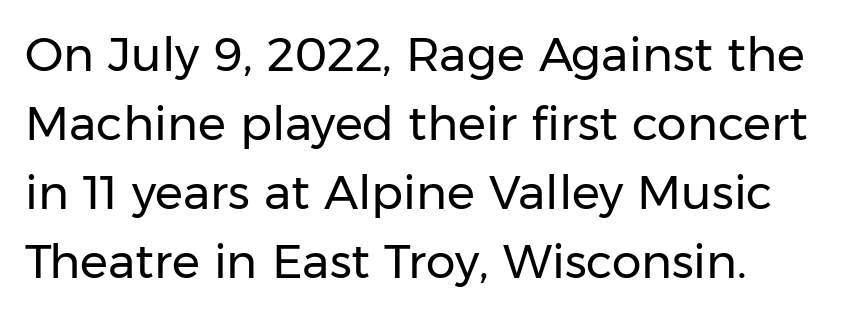
{"serif": "no", "italic": "no", "bold": "no", "weight": "regular", "width": "normal", "stroke_contrast": "low", "x_height": "medium", "monospaced": "no", "underline": "no", "align": "left", "line_spacing": "normal", "line_spacing_ratio": 1.47, "letter_spacing": "normal", "letter_spacing_em": 0.0, "glyph_px": 47}
